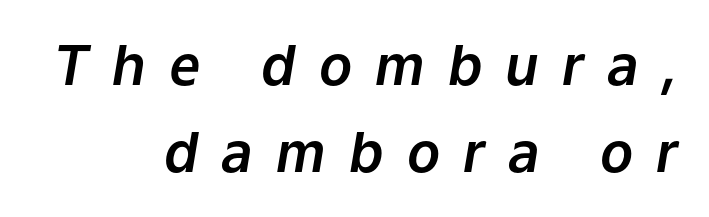
Reading down the block, your eye finds every line finishing at a fixed right position. There is plenty of visible air inserted between adjacent glyphs. The lines sit at an ordinary, default distance from one another. The letters advance in unequal steps, a hallmark of proportional type.
